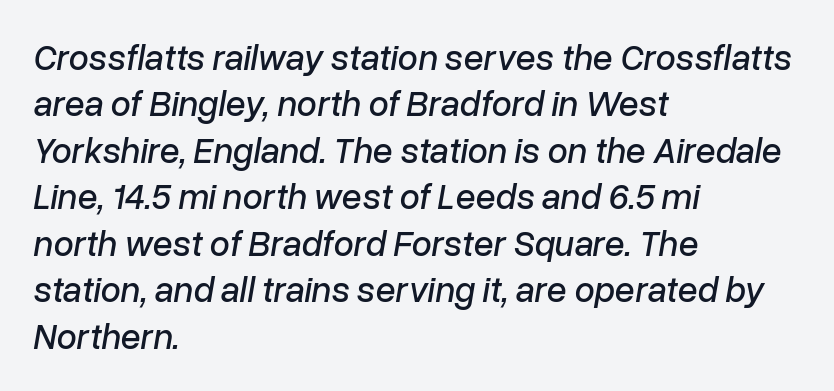
Q: Is the text italic (slanted)? A: Yes, it leans right by about 10 degrees.
Q: Is the text underlined? A: No.
Q: How is the paragraph aligned? A: Left-aligned.
Q: Is the spacing between letters normal or unusually wide? A: Normal.
Q: Is the spacing between lines tight, normal or loose? A: Normal.
Q: Width (condensed, normal, or wide)? A: Normal.
Q: Stroke contrast? A: Low.
Q: x-height? A: Medium.
Q: Monospaced? A: No.
